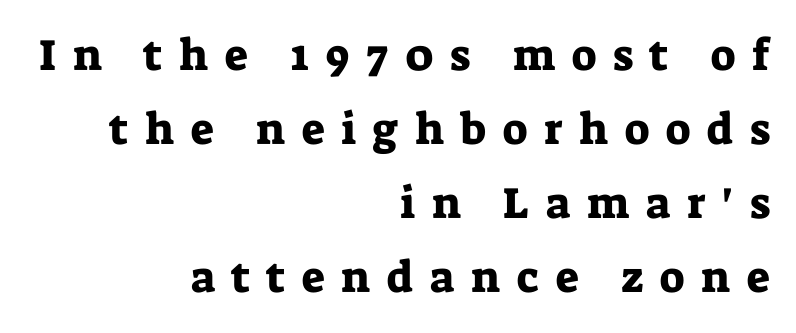
Q: Is the text italic (slanted)? A: No, it is upright.
Q: Is the typeface a serif or a sans-serif typeface? A: Serif.
Q: Is the text underlined? A: No.
Q: How is the paragraph aligned? A: Right-aligned.
Q: Is the spacing between letters normal or unusually wide? A: Unusually wide.
Q: Is the spacing between lines tight, normal or loose? A: Normal.
Q: Width (condensed, normal, or wide)? A: Normal.
Q: Stroke contrast? A: Low.
Q: x-height? A: Medium.
Q: Monospaced? A: No.
